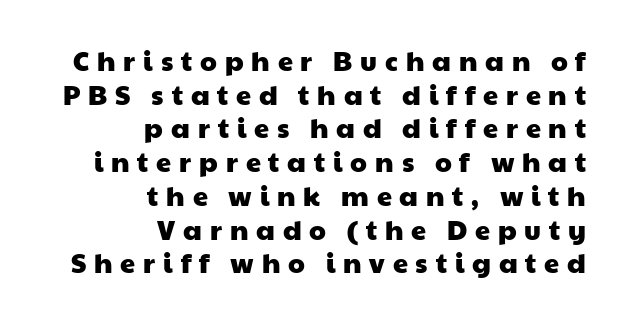
Q: Is the text underlined? A: No.
Q: How is the paragraph aligned? A: Right-aligned.
Q: Is the spacing between letters normal or unusually wide? A: Unusually wide.
Q: Is the spacing between lines tight, normal or loose? A: Normal.
